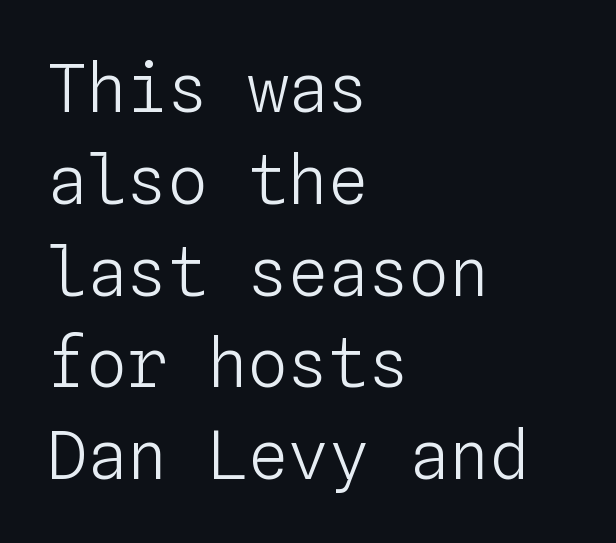
The image shows 67 px light type, upright, monospaced; set left-aligned, normal line spacing (1.37x), normal letter spacing, not underlined; low stroke contrast and a medium x-height.
